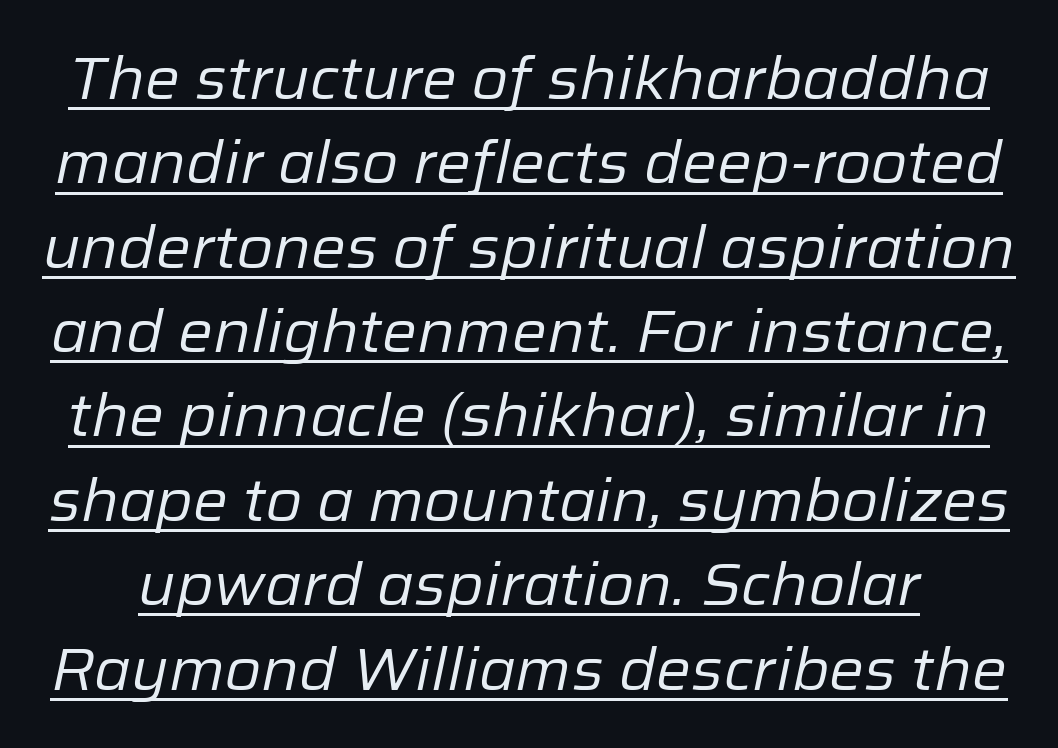
Q: Is the text bold? A: No.
Q: Is the text italic (slanted)? A: Yes, it leans right by about 12 degrees.
Q: Is the text underlined? A: Yes.
Q: Is the spacing between letters normal or unusually wide? A: Normal.
Q: Is the spacing between lines tight, normal or loose? A: Normal.
Q: Width (condensed, normal, or wide)? A: Normal.
Q: Stroke contrast? A: Low.
Q: x-height? A: Medium.
Q: Monospaced? A: No.
